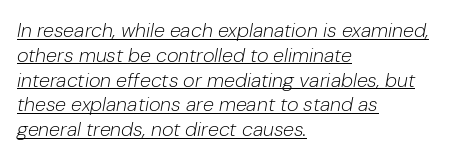
{"italic": "yes", "lean": "right", "slant_degrees": 10, "bold": "no", "underline": "yes", "align": "left", "line_spacing_ratio": 1.24, "letter_spacing": "normal", "letter_spacing_em": 0.0, "glyph_px": 20}
